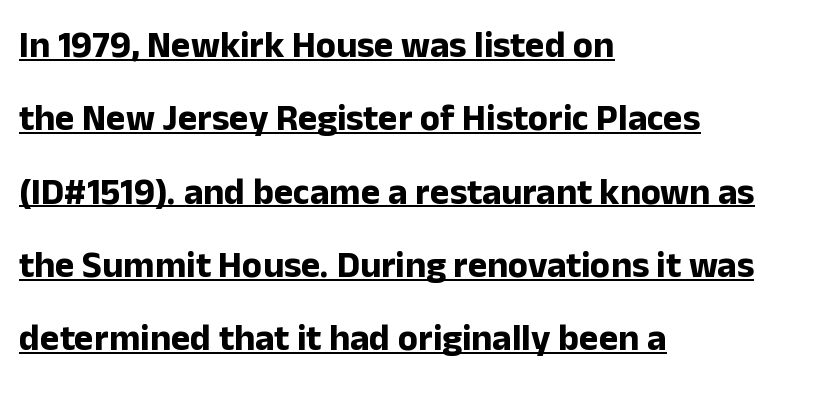
Is the letter spacing exaggerated? No — it looks like the ordinary default. Decoration check: the copy is underlined. Students, this is bold: see how much ink each stroke carries. Serif or sans? Sans — the stroke terminals are bare. The passage shown stacks its lines with a broad gap. These lines are rendered in a variable-pitch font.
